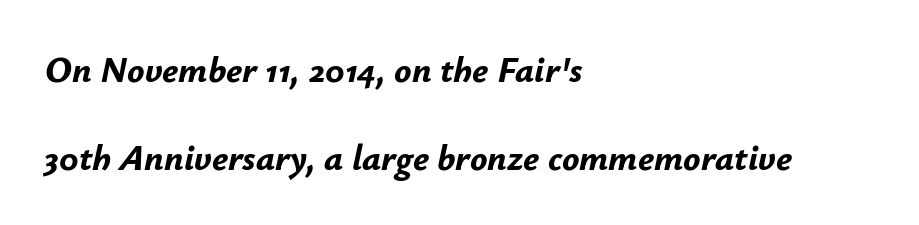
{"italic": "yes", "lean": "right", "slant_degrees": 12, "bold": "yes", "weight": "bold", "width": "normal", "stroke_contrast": "low", "x_height": "small", "monospaced": "no", "underline": "no", "align": "left", "line_spacing": "loose", "line_spacing_ratio": 2.44, "letter_spacing": "normal", "letter_spacing_em": 0.0, "glyph_px": 36}
